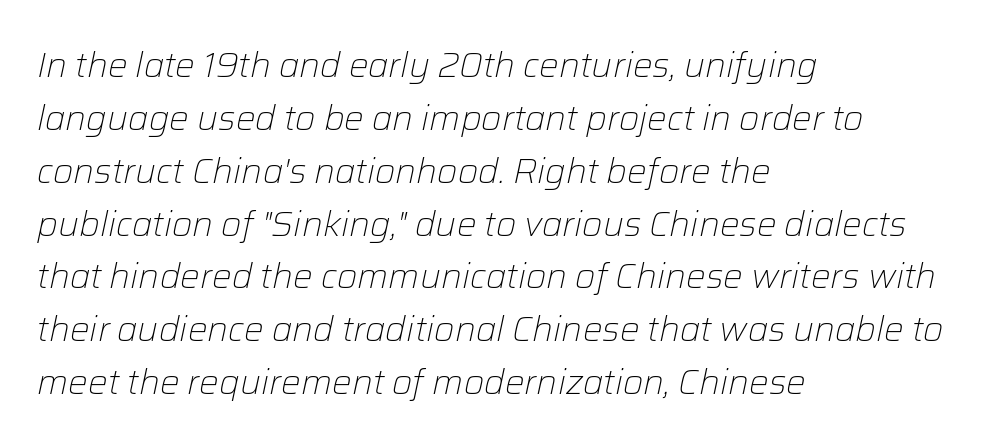
Horizontal alignment here is leftward, the default for most running prose. Nobody drew a line under any word here. A typesetter would call this leading conventional body-copy spacing. Vertical stems look standard width or narrower in stroke. Words appear dense and cohesive because spacing is normal. The glyphs look as if they've been sheared to an angle.
